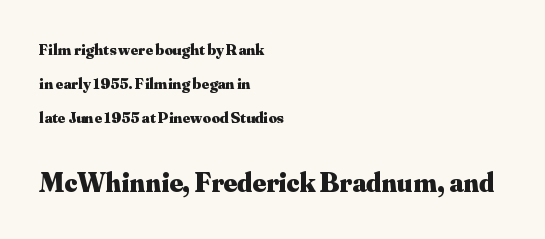
{"serif": "yes", "italic": "no", "bold": "yes", "weight": "heavy", "width": "normal", "stroke_contrast": "medium", "x_height": "small", "monospaced": "no", "underline": "no", "align": "left", "line_spacing": "loose", "line_spacing_ratio": 2.13, "letter_spacing": "normal", "letter_spacing_em": 0.0, "larger_block": "second", "size_ratio": 1.75, "glyph_px": 28}
